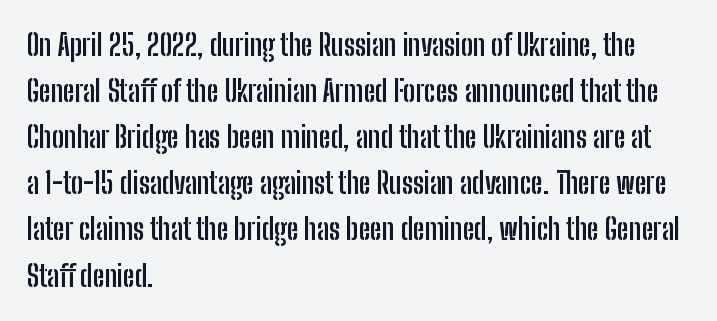
{"serif": "no", "italic": "no", "bold": "yes", "weight": "semibold", "width": "condensed", "stroke_contrast": "low", "x_height": "medium", "monospaced": "no", "underline": "no", "align": "left", "line_spacing": "normal", "line_spacing_ratio": 1.59, "letter_spacing": "normal", "letter_spacing_em": 0.0, "glyph_px": 29}
